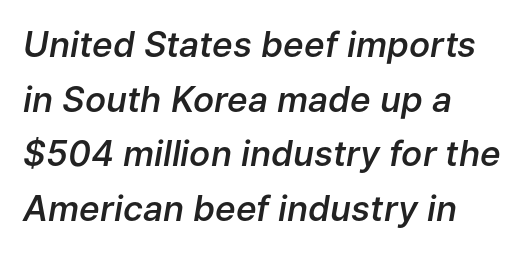
Q: Is the text bold? A: Semi-bold.
Q: Is the text italic (slanted)? A: Yes, it leans right by about 9 degrees.
Q: Is the text underlined? A: No.
Q: How is the paragraph aligned? A: Left-aligned.
Q: Is the spacing between letters normal or unusually wide? A: Normal.
Q: Is the spacing between lines tight, normal or loose? A: Normal.
Q: Width (condensed, normal, or wide)? A: Normal.
Q: Stroke contrast? A: Low.
Q: x-height? A: Medium.
Q: Monospaced? A: No.
